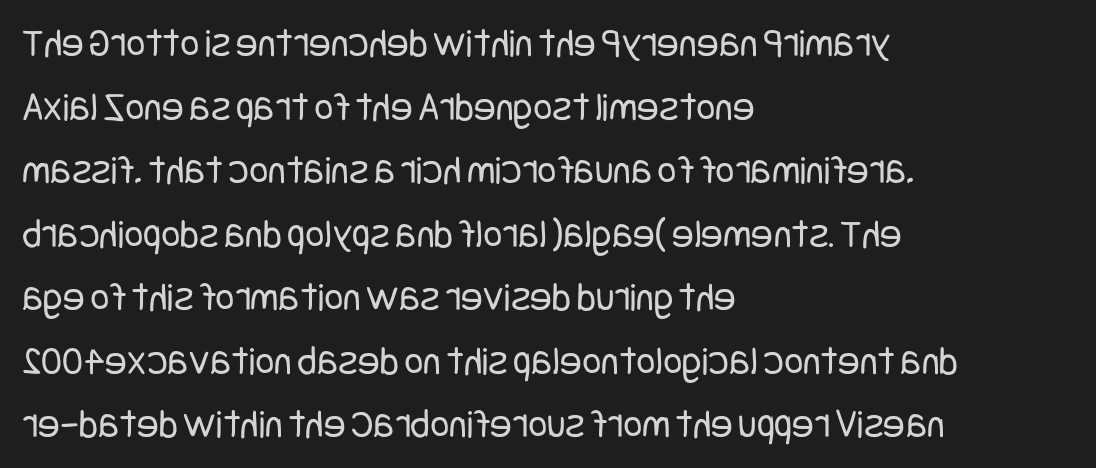
These lines sit exactly where default settings would place them. The rag falls on the right side of this text block. Just letters on the line, the space beneath them empty. Style check: upright.
